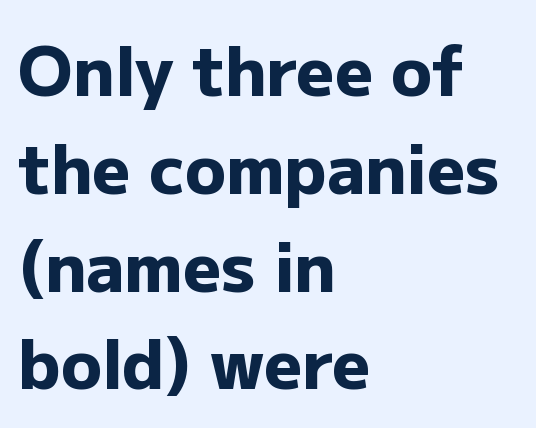
{"serif": "no", "italic": "no", "bold": "yes", "weight": "heavy", "width": "normal", "stroke_contrast": "low", "x_height": "medium", "monospaced": "no", "underline": "no", "align": "left", "line_spacing": "normal", "line_spacing_ratio": 1.46, "letter_spacing": "normal", "letter_spacing_em": 0.0, "glyph_px": 67}
